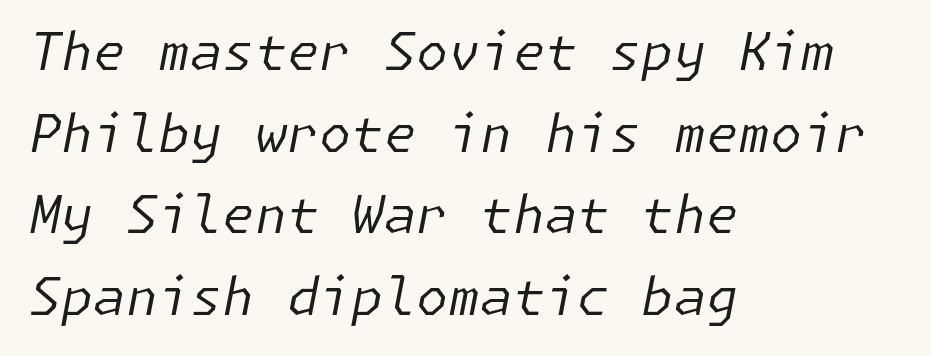
Q: Is the text bold? A: No.
Q: Is the text italic (slanted)? A: Yes, it leans right by about 11 degrees.
Q: Is the text underlined? A: No.
Q: How is the paragraph aligned? A: Left-aligned.
Q: Is the spacing between letters normal or unusually wide? A: Normal.
Q: Is the spacing between lines tight, normal or loose? A: Normal.
Q: Width (condensed, normal, or wide)? A: Normal.
Q: Stroke contrast? A: Low.
Q: x-height? A: Medium.
